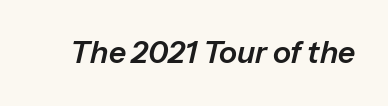
Q: Is the text italic (slanted)? A: Yes, it leans right by about 13 degrees.
Q: Is the text underlined? A: No.
Q: Is the spacing between letters normal or unusually wide? A: Normal.
Q: Width (condensed, normal, or wide)? A: Normal.
Q: Stroke contrast? A: Low.
Q: x-height? A: Medium.
Q: Monospaced? A: No.
